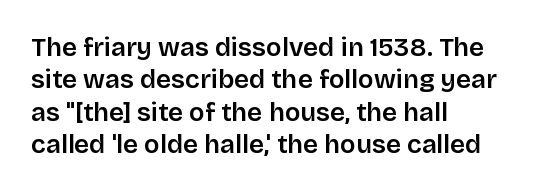
{"italic": "no", "bold": "semi", "underline": "no", "align": "left", "line_spacing": "normal", "line_spacing_ratio": 1.25, "letter_spacing": "normal", "letter_spacing_em": 0.0, "glyph_px": 26}
